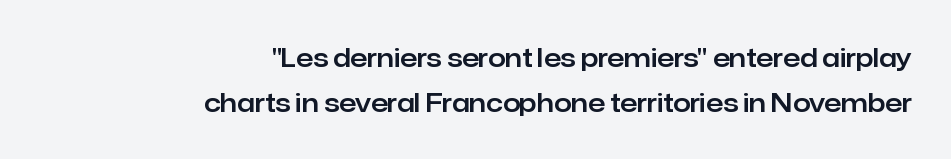
The specimen omits any rule beneath the text block's lines. A flush-right, rag-left setting is used for this passage. Tall strokes in this sample are plumb rather than angled. In terms of letterspacing, this is plain default setting.
